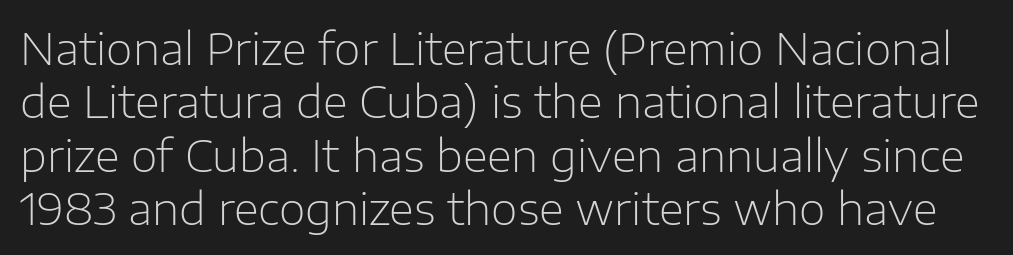
{"serif": "no", "italic": "no", "bold": "no", "weight": "light", "width": "normal", "stroke_contrast": "low", "x_height": "medium", "monospaced": "no", "underline": "no", "line_spacing_ratio": 1.24, "letter_spacing": "normal", "letter_spacing_em": 0.0, "glyph_px": 43}
